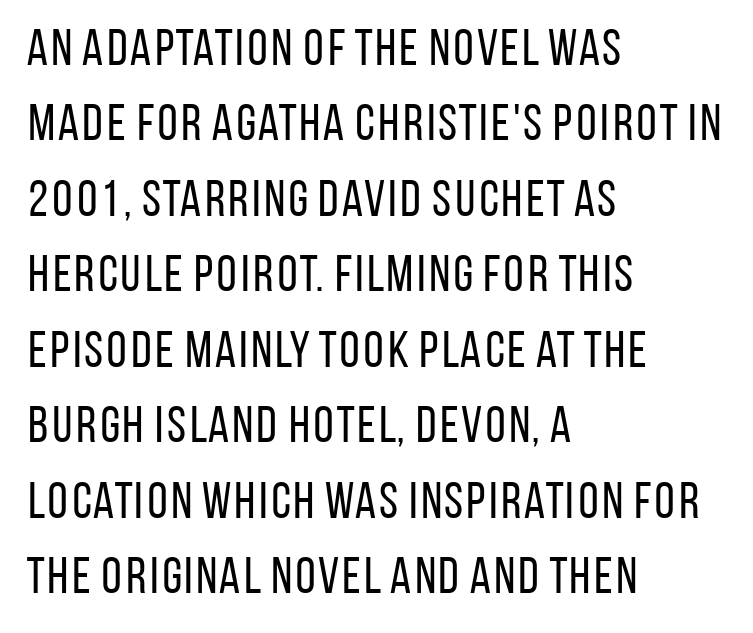
{"serif": "no", "italic": "no", "bold": "no", "weight": "regular", "width": "condensed", "stroke_contrast": "low", "x_height": "large", "monospaced": "no", "underline": "no", "align": "left", "line_spacing": "normal", "line_spacing_ratio": 1.48, "letter_spacing": "normal", "letter_spacing_em": 0.0, "glyph_px": 51}
